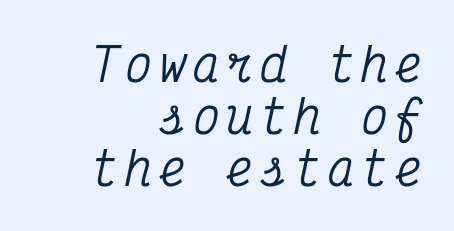
Small tapered or slab feet sit at the stroke ends, so this counts as serif. The rag falls on the left side of this text block. Underline: absent. Characters are canted at an angle relative to the baseline's perpendicular.
